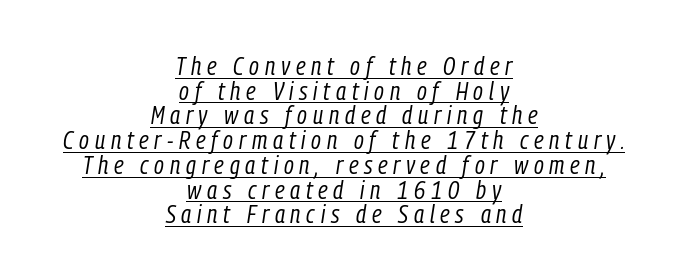
Compared with a flush-left layout, this one balances lines on the center instead. Caption: lettering with a line underneath. Designer's note — italics engaged. Each stroke keeps to a modest, everyday thickness or less.
